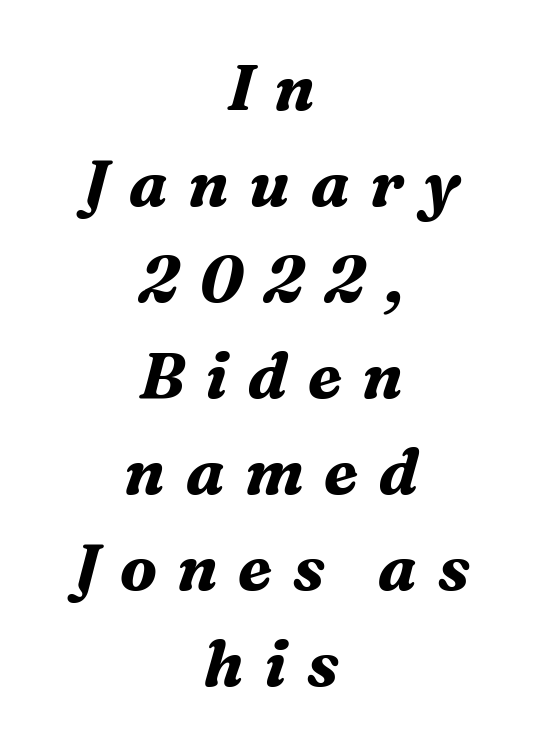
The image shows 64 px bold serif type, italic (leaning right); set centered, normal line spacing (1.5x), unusually wide letter spacing (+0.32 em), not underlined; medium stroke contrast and a medium x-height.
